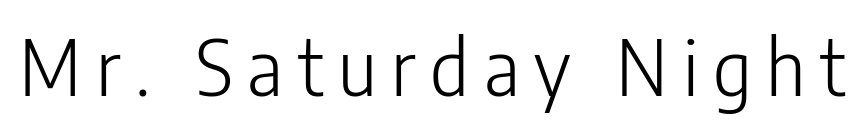
{"serif": "no", "italic": "no", "bold": "no", "weight": "light", "width": "condensed", "stroke_contrast": "low", "x_height": "medium", "monospaced": "no", "underline": "no", "glyph_px": 76}
